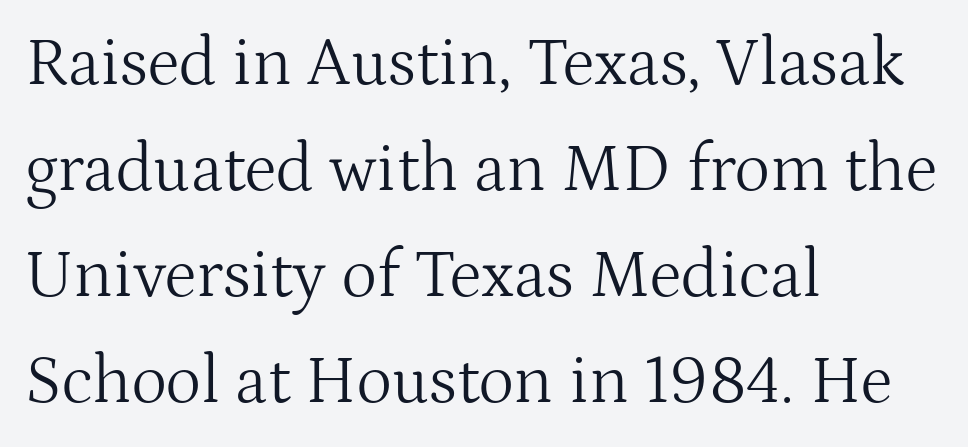
{"serif": "yes", "italic": "no", "bold": "no", "weight": "light", "width": "normal", "stroke_contrast": "medium", "x_height": "medium", "monospaced": "no", "underline": "no", "align": "left", "line_spacing": "normal", "line_spacing_ratio": 1.56, "letter_spacing": "normal", "letter_spacing_em": 0.0, "glyph_px": 68}
